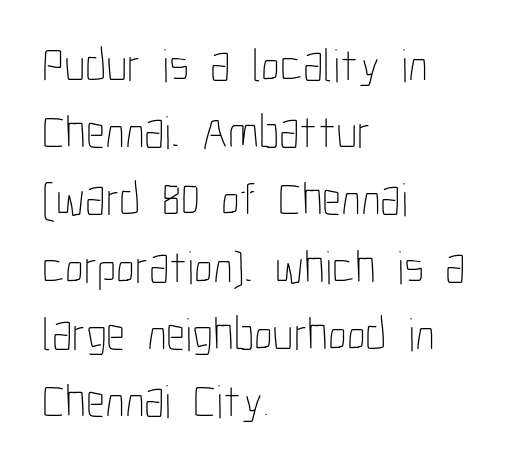
Q: Is the text bold? A: No.
Q: Is the text italic (slanted)? A: No, it is upright.
Q: Is the text underlined? A: No.
Q: How is the paragraph aligned? A: Left-aligned.
Q: Is the spacing between letters normal or unusually wide? A: Normal.
Q: Is the spacing between lines tight, normal or loose? A: Normal.
Q: Width (condensed, normal, or wide)? A: Condensed.
Q: Stroke contrast? A: Low.
Q: x-height? A: Medium.
Q: Monospaced? A: No.
